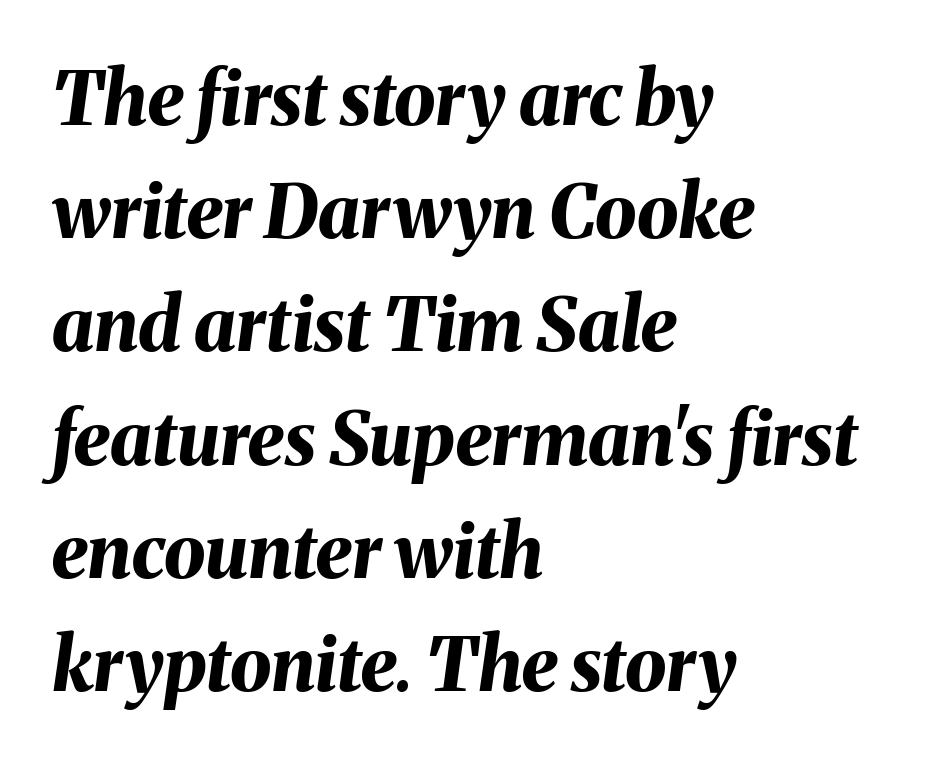
The image shows 74 px bold type, italic (leaning right); set left-aligned, normal line spacing (1.53x), normal letter spacing, not underlined; medium stroke contrast and a medium x-height.
